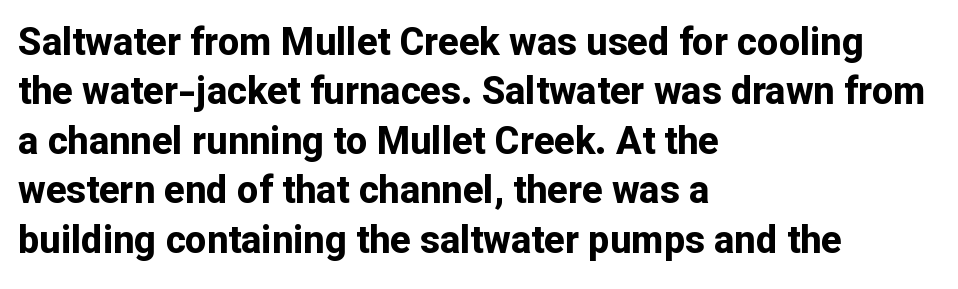
The image shows 38 px bold sans-serif type, upright; set left-aligned, normal line spacing (1.3x), normal letter spacing, not underlined; low stroke contrast and a medium x-height.
